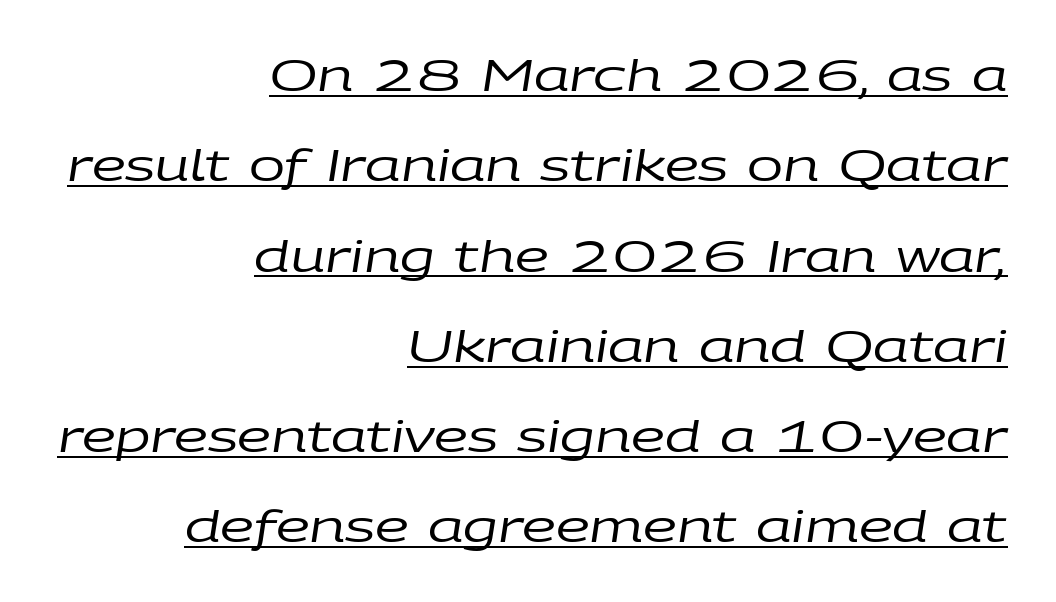
{"italic": "yes", "lean": "right", "slant_degrees": 9, "bold": "no", "weight": "regular", "width": "wide", "stroke_contrast": "low", "x_height": "large", "monospaced": "no", "underline": "yes", "align": "right", "line_spacing": "loose", "line_spacing_ratio": 2.1, "letter_spacing": "normal", "letter_spacing_em": 0.0, "glyph_px": 43}
